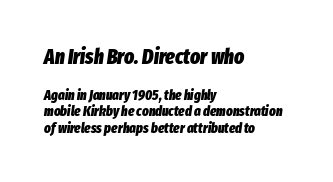
The image shows 21 px bold type, italic (leaning right); set left-aligned, line spacing 1.19x, normal letter spacing, not underlined; the first (top) block is 1.5x larger.
